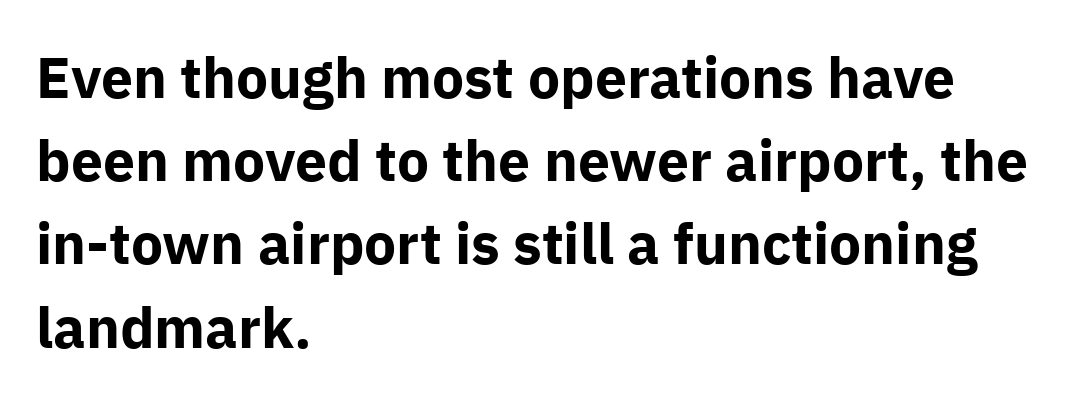
The paragraph shown leans on its left margin. Check under the words: just untouched page. In terms of letterform style, serifs are entirely absent. The passage shown is emphatically bold. Designer's note — italics off, roman on. The gaps between neighbouring characters are ordinary and unremarkable.
